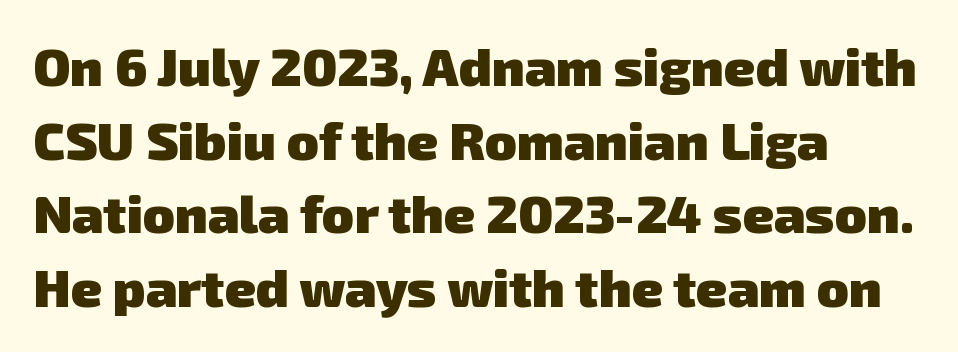
The image shows 53 px heavy sans-serif type; set left-aligned, normal line spacing (1.39x), normal letter spacing, not underlined; low stroke contrast and a medium x-height.
